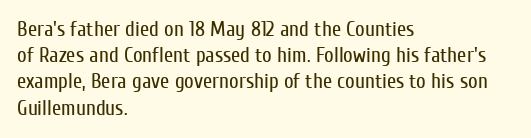
Does extra space separate the letters? No, they use regular spacing. Layout note: lines flush left. The area under the type is left untouched. This reads as an unemphasized weight, regular at the heaviest. This is roman type, the default non-slanted kind. Vertical spacing — default.
